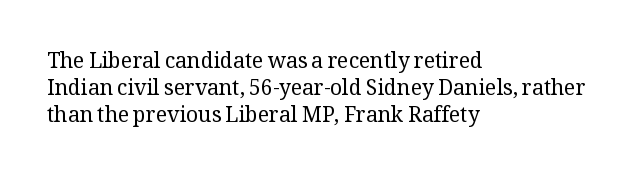
{"italic": "no", "bold": "no", "underline": "no", "align": "left", "line_spacing": "normal", "line_spacing_ratio": 1.29, "letter_spacing": "normal", "letter_spacing_em": 0.0, "glyph_px": 21}
